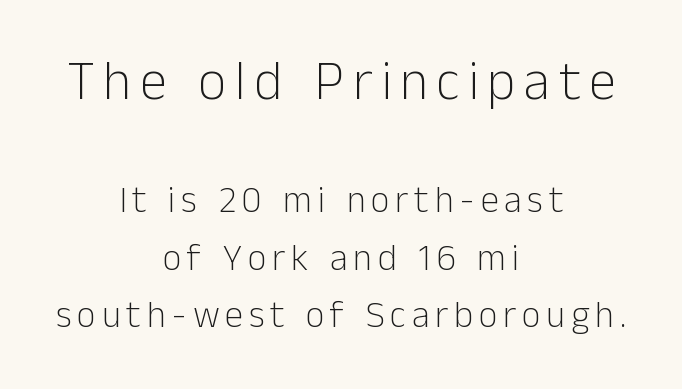
What's the leading like? Ordinary, nothing unusual. The specimen omits any rule beneath the text block's lines. Grotesque or geometric, the face here clearly has no serifs. Note the varied advance widths — an 'i' is clearly narrower than an 'm'. Which of the two is more prominent by size? The first, at the top.
